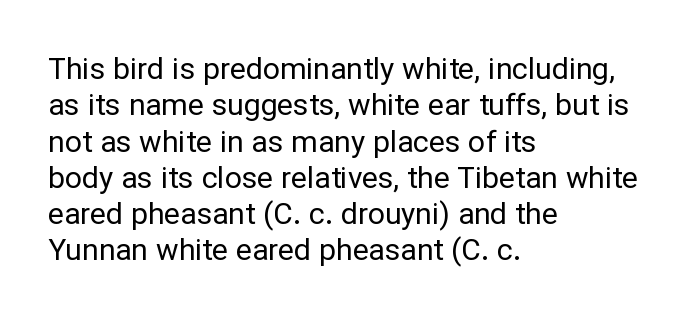
Q: Is the text bold? A: No.
Q: Is the text italic (slanted)? A: No, it is upright.
Q: Is the typeface a serif or a sans-serif typeface? A: Sans-serif.
Q: Is the text underlined? A: No.
Q: How is the paragraph aligned? A: Left-aligned.
Q: Is the spacing between letters normal or unusually wide? A: Normal.
Q: Width (condensed, normal, or wide)? A: Normal.
Q: Stroke contrast? A: Low.
Q: x-height? A: Medium.
Q: Monospaced? A: No.
